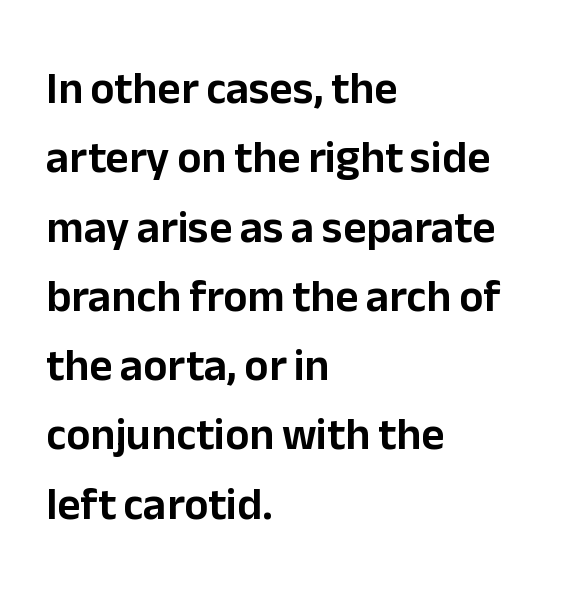
The image shows 45 px sans-serif type, upright; set left-aligned, normal line spacing (1.54x), normal letter spacing, not underlined; low stroke contrast and a medium x-height.
